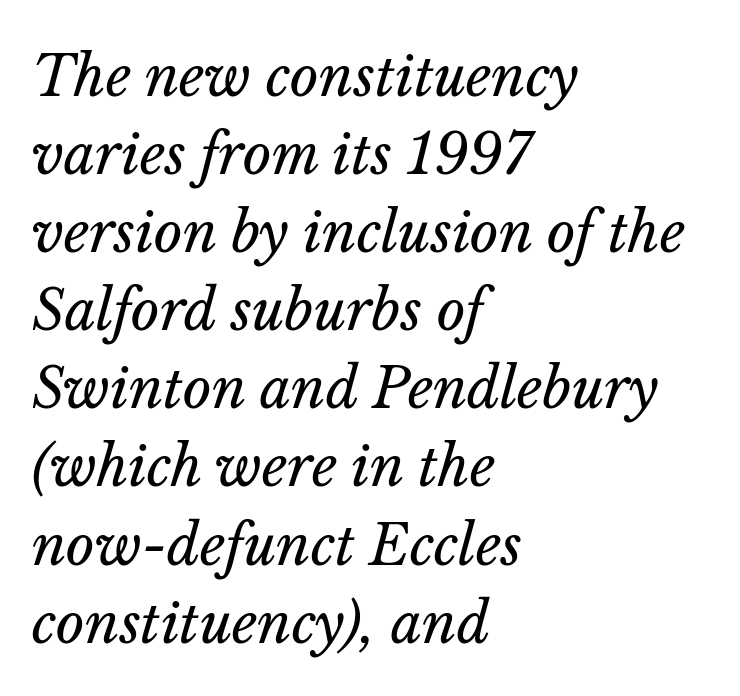
{"italic": "yes", "lean": "right", "slant_degrees": 14, "bold": "no", "weight": "regular", "width": "normal", "stroke_contrast": "low", "x_height": "medium", "monospaced": "no", "underline": "no", "align": "left", "line_spacing": "normal", "line_spacing_ratio": 1.42, "letter_spacing": "normal", "letter_spacing_em": 0.0, "glyph_px": 55}
